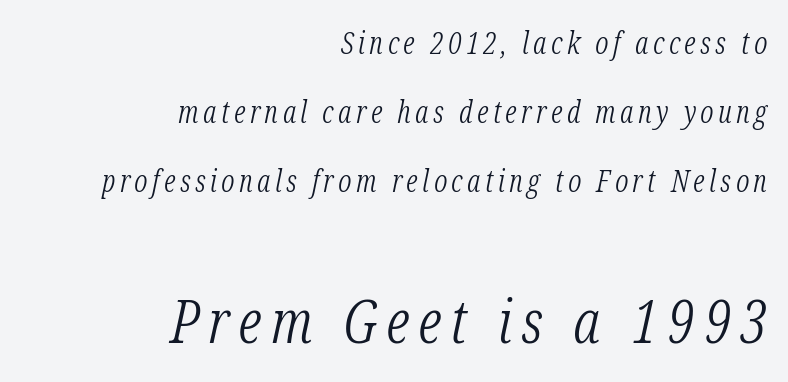
{"serif": "yes", "italic": "yes", "lean": "right", "slant_degrees": 12, "bold": "no", "weight": "light", "width": "condensed", "stroke_contrast": "low", "x_height": "medium", "monospaced": "no", "underline": "no", "align": "right", "line_spacing": "loose", "line_spacing_ratio": 2.3, "larger_block": "second", "size_ratio": 2.03, "glyph_px": 61}
